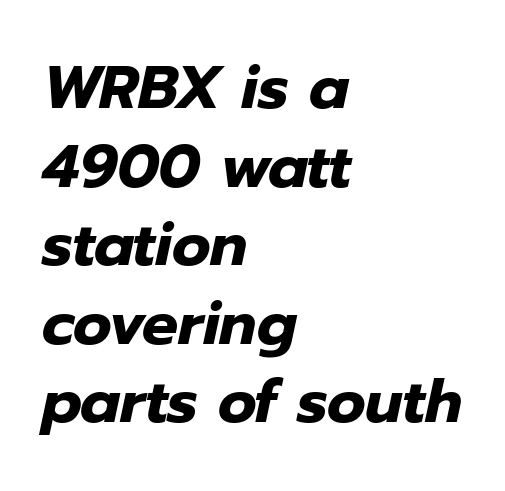
{"italic": "yes", "lean": "right", "slant_degrees": 12, "bold": "yes", "weight": "heavy", "width": "normal", "stroke_contrast": "low", "x_height": "medium", "monospaced": "no", "underline": "no", "align": "left", "line_spacing": "normal", "line_spacing_ratio": 1.31, "letter_spacing": "normal", "letter_spacing_em": 0.0, "glyph_px": 60}
